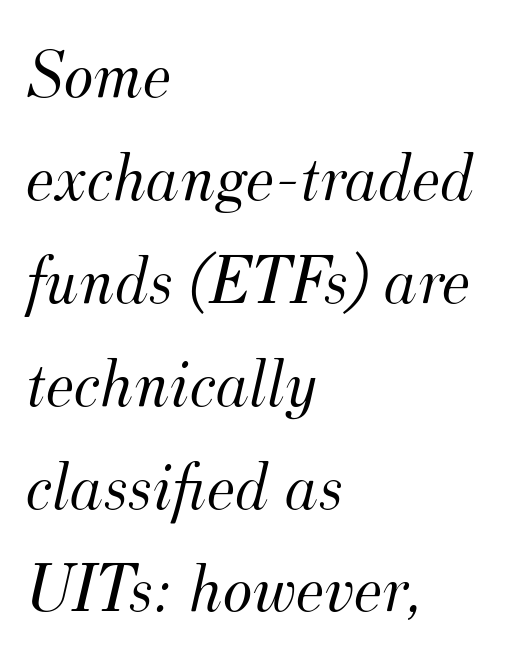
{"serif": "yes", "italic": "yes", "lean": "right", "slant_degrees": 12, "bold": "no", "weight": "light", "width": "normal", "stroke_contrast": "medium", "x_height": "small", "monospaced": "no", "underline": "no", "align": "left", "line_spacing": "normal", "line_spacing_ratio": 1.47, "letter_spacing": "normal", "letter_spacing_em": 0.0, "glyph_px": 70}
